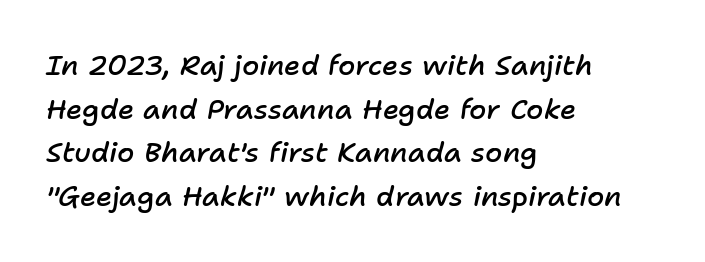
Q: Is the text bold? A: Semi-bold.
Q: Is the text italic (slanted)? A: Yes, it leans right by about 11 degrees.
Q: Is the text underlined? A: No.
Q: How is the paragraph aligned? A: Left-aligned.
Q: Is the spacing between letters normal or unusually wide? A: Normal.
Q: Is the spacing between lines tight, normal or loose? A: Normal.
Q: Width (condensed, normal, or wide)? A: Normal.
Q: Stroke contrast? A: Low.
Q: x-height? A: Medium.
Q: Monospaced? A: No.
